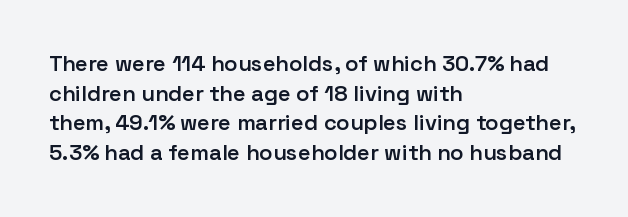
{"italic": "no", "bold": "semi", "underline": "no", "align": "left", "line_spacing": "normal", "line_spacing_ratio": 1.35, "letter_spacing": "normal", "letter_spacing_em": 0.0, "glyph_px": 22}
